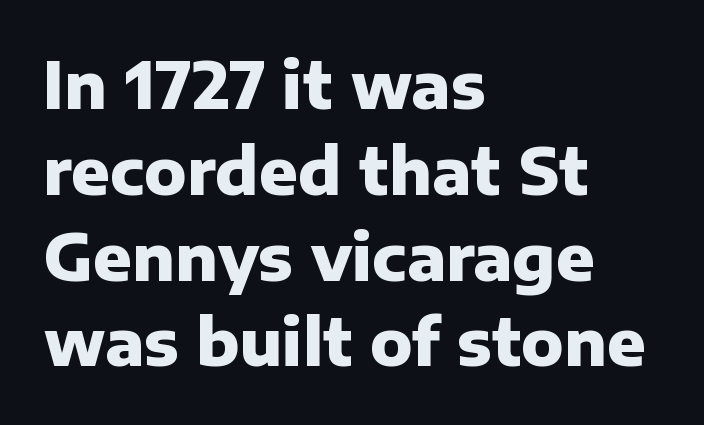
The image shows 64 px heavy sans-serif type, upright; set left-aligned, normal line spacing (1.34x), normal letter spacing, not underlined; low stroke contrast and a medium x-height.
